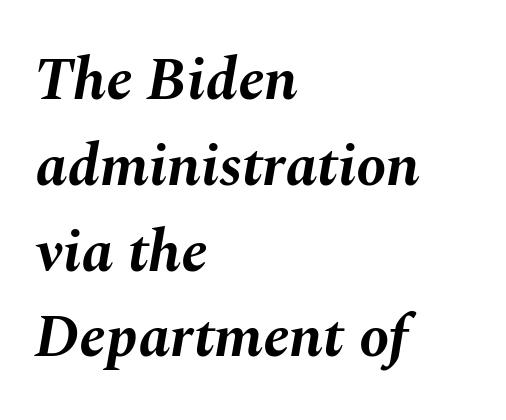
Q: Is the text bold? A: Yes.
Q: Is the text italic (slanted)? A: Yes, it leans right by about 10 degrees.
Q: Is the text underlined? A: No.
Q: How is the paragraph aligned? A: Left-aligned.
Q: Is the spacing between letters normal or unusually wide? A: Normal.
Q: Is the spacing between lines tight, normal or loose? A: Normal.
Q: Width (condensed, normal, or wide)? A: Normal.
Q: Stroke contrast? A: Medium.
Q: x-height? A: Medium.
Q: Monospaced? A: No.
